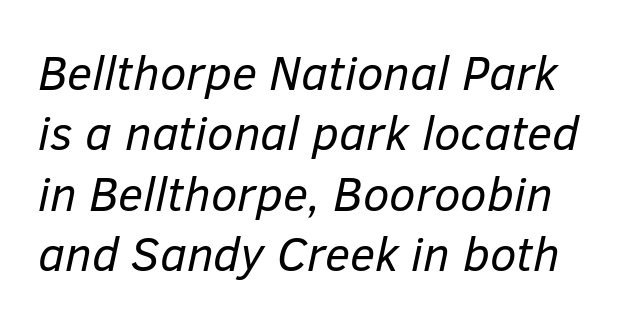
The image shows 48 px regular-weight type, italic (leaning right); set normal line spacing (1.26x), normal letter spacing, not underlined; low stroke contrast and a medium x-height.
